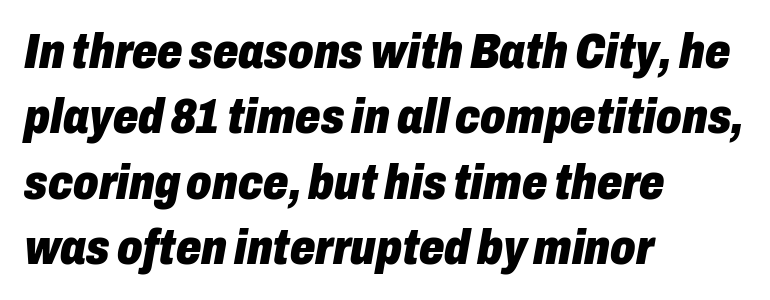
The lines sit at an ordinary, default distance from one another. The passage shown is typed in a proportional face where columns would drift. Is the block centered? No — it sits flush against the left margin. Has an underline been added? It has not. The line texture is even and compact thanks to regular tracking.
